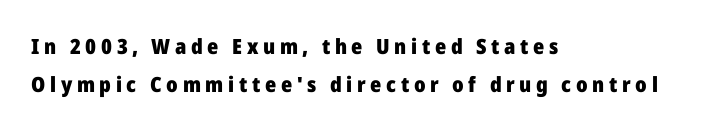
Italic: no, the glyphs are upright roman. Every row of glyphs begins at an identical x-position on the left. Notice how thick the strokes are: this is what a full bold looks like. The glyphs are unaccompanied by any horizontal stroke below them. This sample uses expanded letter spacing, leaving extra air between glyphs.
